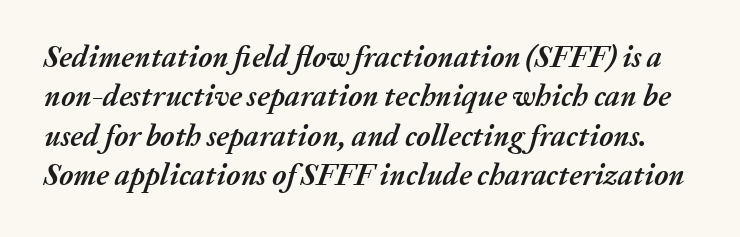
{"italic": "yes", "lean": "right", "slant_degrees": 20, "bold": "yes", "weight": "semibold", "width": "normal", "stroke_contrast": "medium", "x_height": "medium", "monospaced": "no", "underline": "no", "line_spacing": "normal", "line_spacing_ratio": 1.31, "letter_spacing": "normal", "letter_spacing_em": 0.0, "glyph_px": 30}
